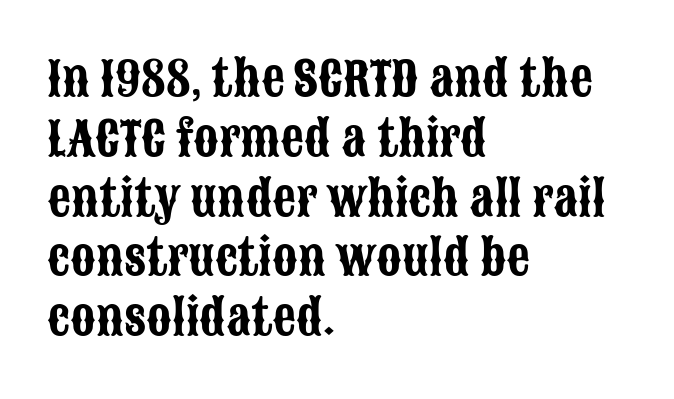
{"serif": "no", "italic": "no", "width": "condensed", "stroke_contrast": "low", "x_height": "large", "monospaced": "no", "underline": "no", "align": "left", "line_spacing": "normal", "line_spacing_ratio": 1.3, "letter_spacing": "normal", "letter_spacing_em": 0.0, "glyph_px": 46}
